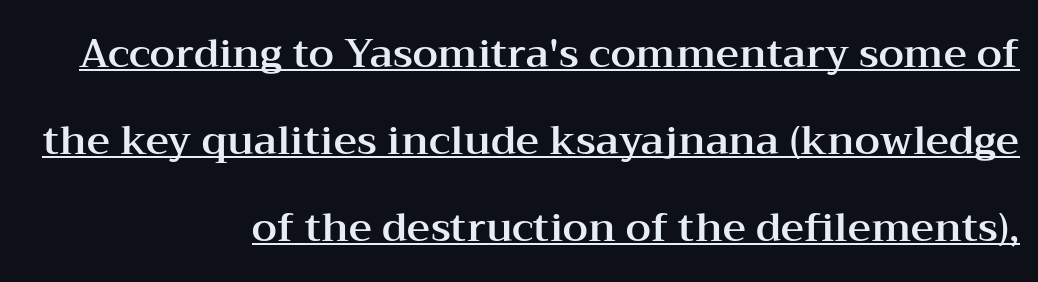
The designer dialed line spacing up above the default. The rendered words wear a rule along their underside. The text was rendered using a seriffed face with decorative stroke endings. Line endings align vertically; line beginnings do not. These lines were composed using upright roman letters. Here the designer chose a conventional face with non-uniform glyph widths.
